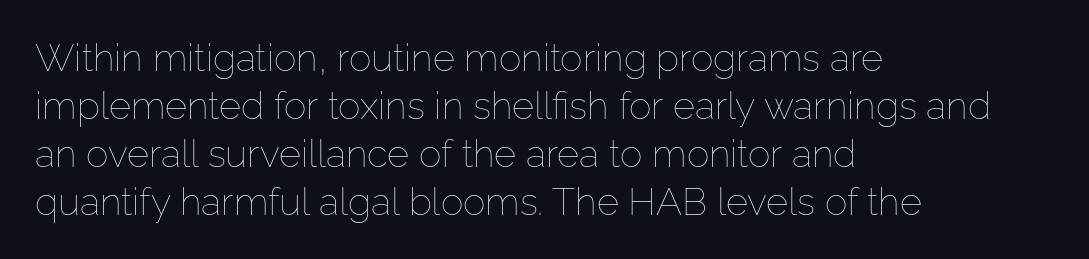
The image shows 38 px thin type, upright; set left-aligned, normal line spacing (1.26x), normal letter spacing, not underlined; low stroke contrast and a medium x-height.
